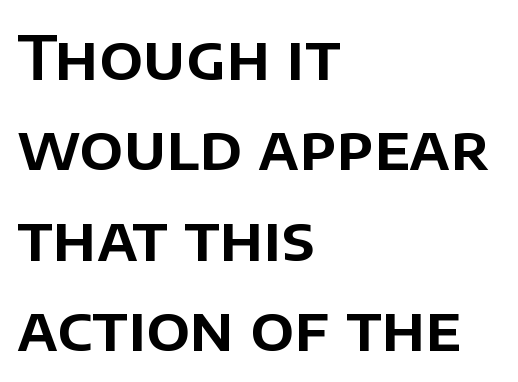
The image shows 61 px sans-serif type, upright; set left-aligned, normal line spacing (1.48x), normal letter spacing, not underlined; low stroke contrast and a large x-height.
